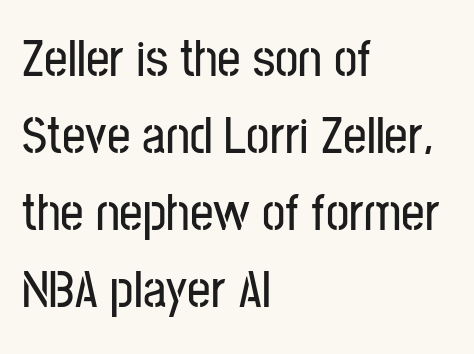
The line-height multiplier appears to be the usual default. Designer's note — italics off, roman on. A sans-serif font was chosen for this passage. Horizontally, the lines are justified to the leading edge only. Proportional: the letters do not fall into vertical columns. The gaps between neighbouring characters are ordinary and unremarkable.
